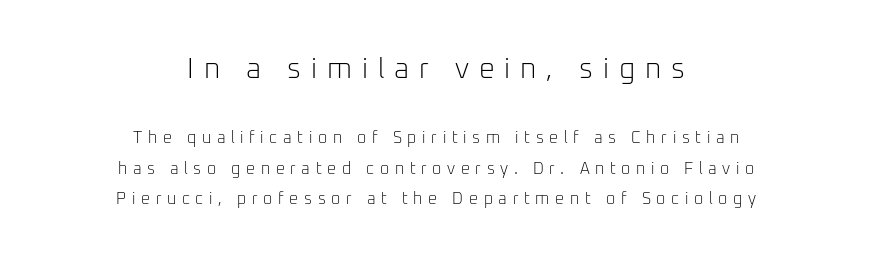
The image shows 28 px light sans-serif type, upright; set centered, line spacing 1.89x, unusually wide letter spacing (+0.35 em), not underlined; the first (top) block is 1.75x larger; low stroke contrast and a medium x-height.
